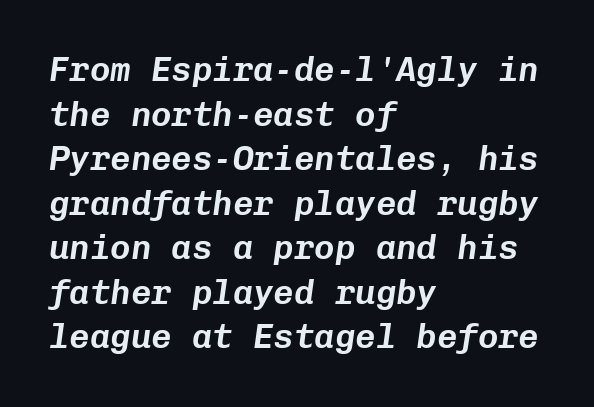
The image shows 34 px text type, italic (leaning right), monospaced; set left-aligned, normal line spacing (1.31x), normal letter spacing, not underlined; low stroke contrast and a medium x-height.
